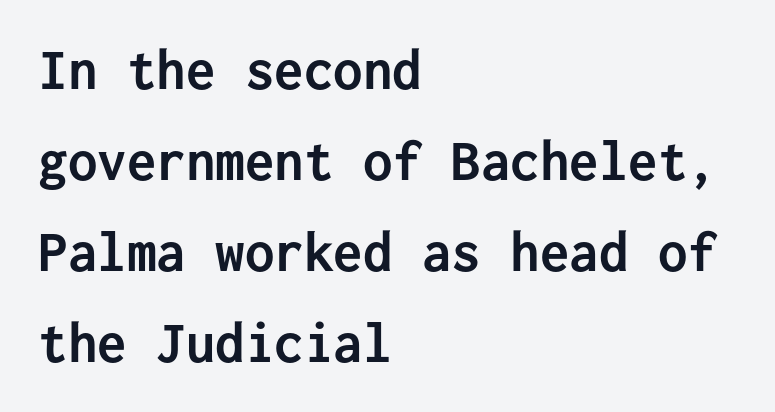
Q: Is the text bold? A: Yes.
Q: Is the text italic (slanted)? A: No, it is upright.
Q: Is the typeface a serif or a sans-serif typeface? A: Sans-serif.
Q: Is the text underlined? A: No.
Q: How is the paragraph aligned? A: Left-aligned.
Q: Is the spacing between letters normal or unusually wide? A: Normal.
Q: Is the spacing between lines tight, normal or loose? A: Normal.
Q: Width (condensed, normal, or wide)? A: Normal.
Q: Stroke contrast? A: Low.
Q: x-height? A: Medium.
Q: Monospaced? A: Yes.
